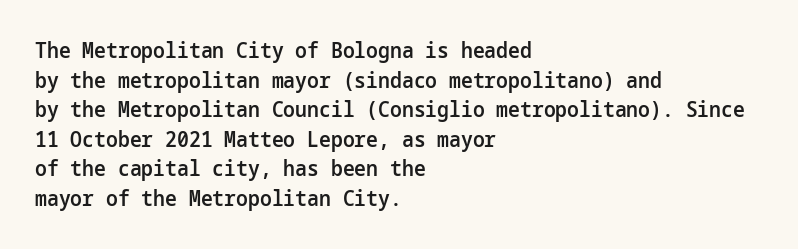
If you measured baseline to baseline, you'd find a middling distance. No italicization has been applied; the sample stays upright. If you drew a ruler down the left edge, every line would touch it. Has an underline been added? It has not. Semibold letterforms, between regular and bold. Here the glyphs are tracked normally, forming tight word shapes.
